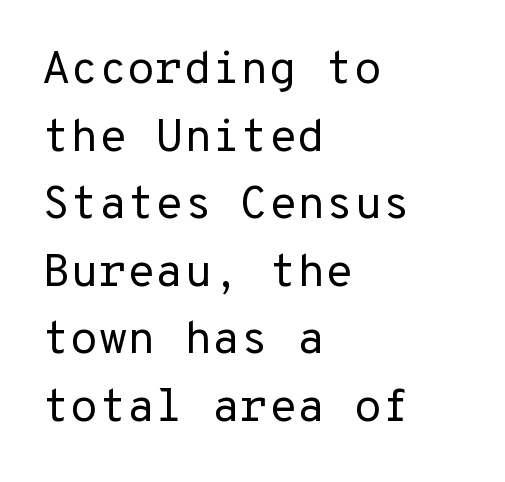
Q: Is the text bold? A: No.
Q: Is the text italic (slanted)? A: No, it is upright.
Q: Is the typeface a serif or a sans-serif typeface? A: Sans-serif.
Q: Is the text underlined? A: No.
Q: How is the paragraph aligned? A: Left-aligned.
Q: Is the spacing between letters normal or unusually wide? A: Normal.
Q: Is the spacing between lines tight, normal or loose? A: Normal.
Q: Width (condensed, normal, or wide)? A: Normal.
Q: Stroke contrast? A: Low.
Q: x-height? A: Medium.
Q: Monospaced? A: Yes.
